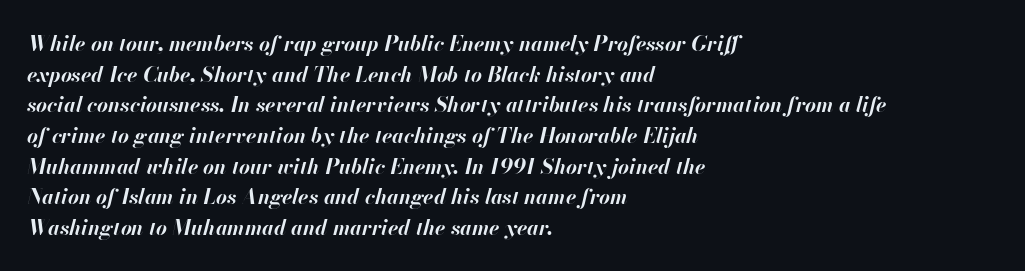
{"italic": "yes", "lean": "right", "slant_degrees": 13, "bold": "yes", "underline": "no", "align": "left", "line_spacing": "normal", "line_spacing_ratio": 1.46, "letter_spacing": "normal", "letter_spacing_em": 0.0, "glyph_px": 21}
